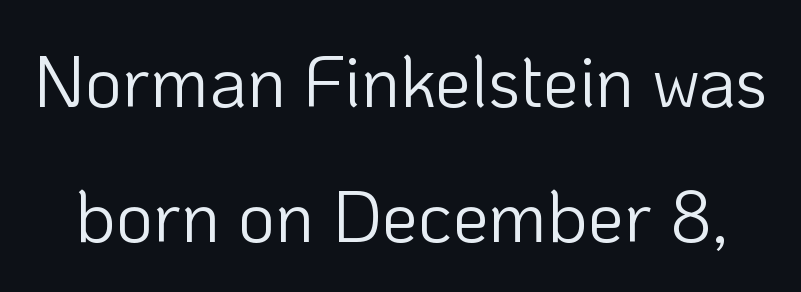
Counters stay open thanks to moderate or lighter strokes. Tracking here is standard; glyphs follow each other at the usual distance. Posture: straight, roman, zero tilt. Examine the stroke ends and you'll find no serifs. The zone under the glyphs is completely vacant. Each letter keeps its own natural width here, so spacing adapts to shape.
